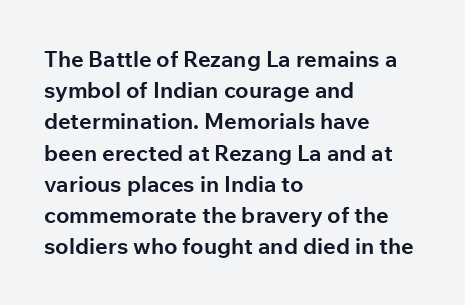
In CSS terms this would be text-align: left. Baseline-to-baseline distance is the conventional proportion of letter height. Notice how the stems are strictly vertical — no italics here. The space beneath each line is pristine and unruled. Spacing between characters is what you'd get straight out of the box. The passage shown is emphatically bold.
